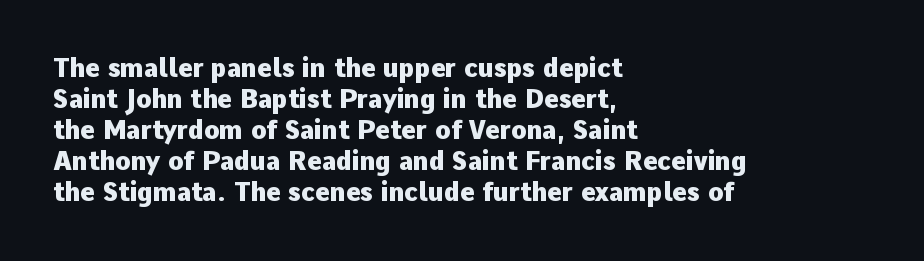
Q: Is the text bold? A: Yes.
Q: Is the text italic (slanted)? A: No, it is upright.
Q: Is the text underlined? A: No.
Q: How is the paragraph aligned? A: Left-aligned.
Q: Is the spacing between letters normal or unusually wide? A: Normal.
